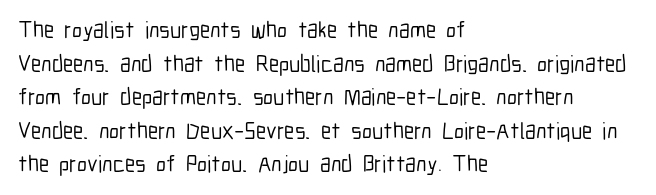
Notice how the passage keeps a crisp vertical edge on the left only. Ascenders rise straight up at ninety degrees. The passage shown is not underscored anywhere. Tracking value appears to be zero — textbook default spacing.
